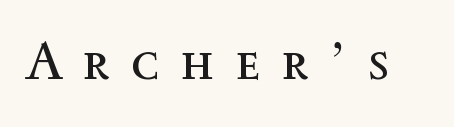
Q: Is the text bold? A: No.
Q: Is the text italic (slanted)? A: No, it is upright.
Q: Is the text underlined? A: No.
Q: Is the spacing between letters normal or unusually wide? A: Unusually wide.
Q: Width (condensed, normal, or wide)? A: Normal.
Q: x-height? A: Medium.
Q: Monospaced? A: No.
